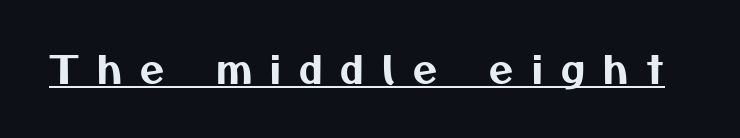
Each line of the rendering has a horizontal stroke beneath the glyphs. The letters advance in unequal steps, a hallmark of proportional type. You could only call the tracking loose — the letters float apart. Nothing sits at the stroke ends, so this counts as sans-serif.
